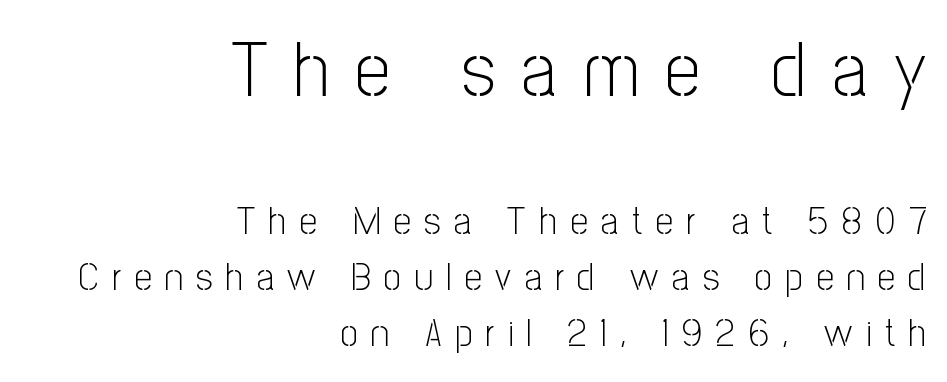
The image shows 78 px light, condensed sans-serif type, upright; set right-aligned, normal line spacing (1.44x), unusually wide letter spacing (+0.34 em), not underlined; the first (top) block is 2.0x larger; low stroke contrast and a medium x-height.
